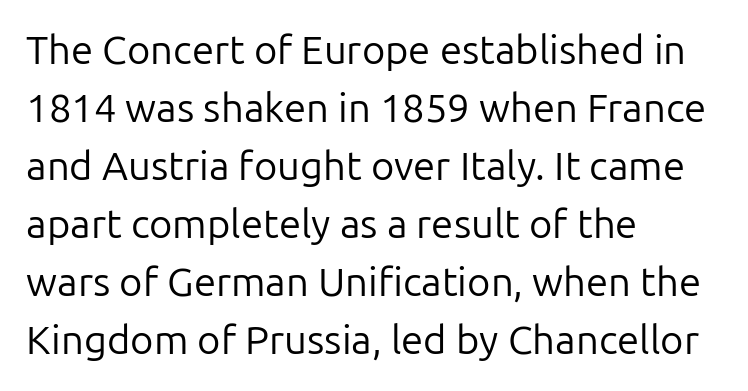
The image shows 40 px regular-weight sans-serif type, upright; set left-aligned, normal line spacing (1.45x), normal letter spacing, not underlined; low stroke contrast and a medium x-height.
